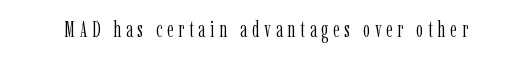
The font is comparable to plain body text, perhaps lighter. The font's upright variant was chosen for this text. The gaps between neighbouring characters are conspicuously large. Rule under the text: the space is simply empty.
